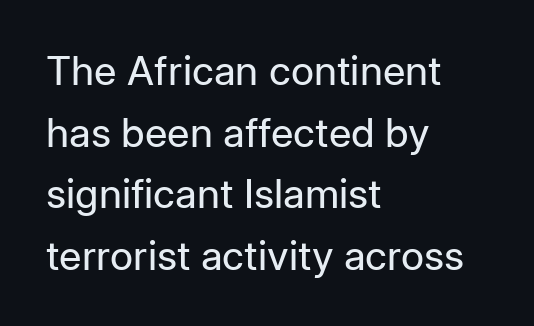
Proportional: the letters do not fall into vertical columns. A student would call this left alignment; a typographer would say flush left, rag right. Stroke terminals: plain, sans-serif. Spacing between characters is what you'd get straight out of the box. These lines sit exactly where default settings would place them. A roman cut, with each character standing at attention.
